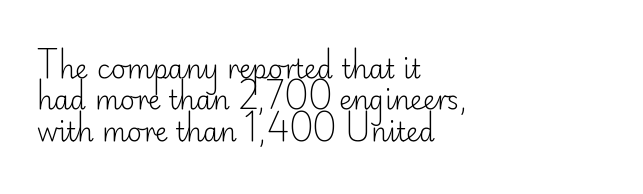
The image shows 26 px text type, upright; set left-aligned, line spacing 1.21x, normal letter spacing, not underlined.
